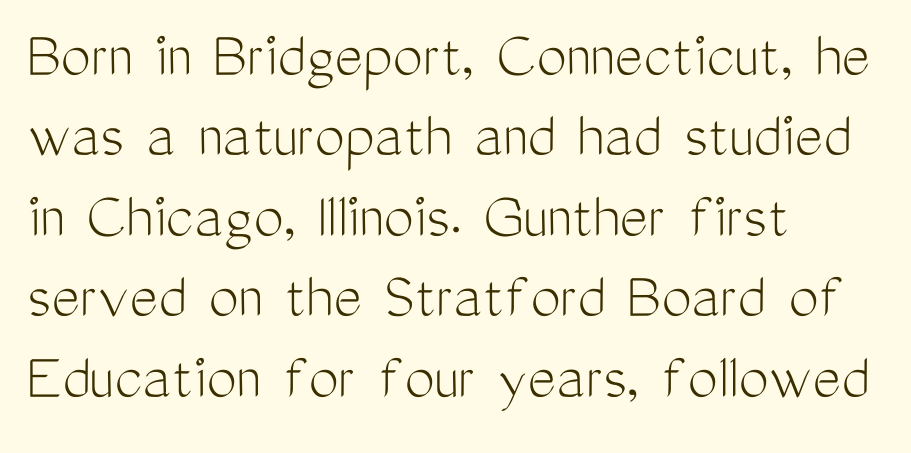
Each letter's strokes conclude bluntly, with no projecting serifs. Rule under the text: the space is simply empty. Tracking here is standard; glyphs follow each other at the usual distance. Alignment: flush left.
